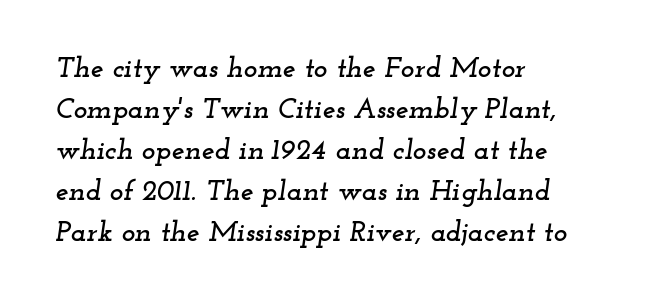
What stands out about the letter spacing? Nothing — it is the standard amount. The text block is weighted toward the left margin, trailing off unevenly rightward. Looks like regular typesetting: each glyph gets only the width it needs. The font family rendered here belongs to the serif group. The glyphs are unaccompanied by any horizontal stroke below them.
